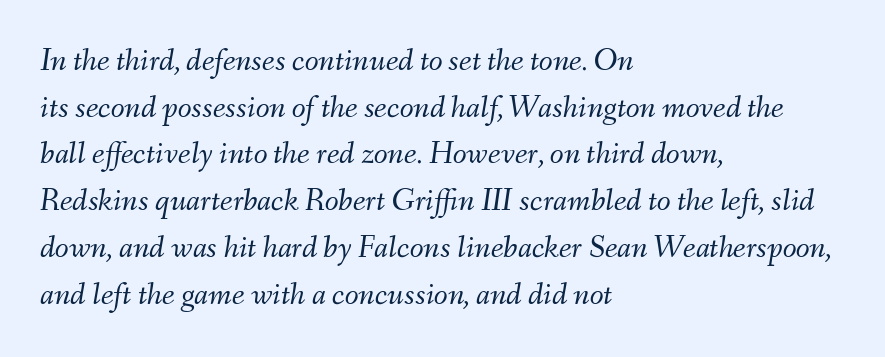
Q: Is the text bold? A: No.
Q: Is the text italic (slanted)? A: Yes, it leans right by about 9 degrees.
Q: Is the text underlined? A: No.
Q: How is the paragraph aligned? A: Left-aligned.
Q: Is the spacing between letters normal or unusually wide? A: Normal.
Q: Is the spacing between lines tight, normal or loose? A: Normal.
Q: Width (condensed, normal, or wide)? A: Normal.
Q: Stroke contrast? A: Medium.
Q: x-height? A: Small.
Q: Monospaced? A: No.
